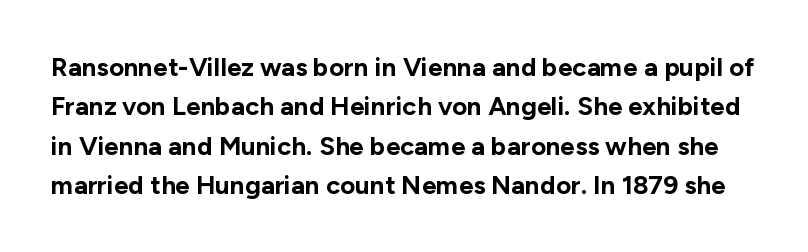
Q: Is the text bold? A: Yes.
Q: Is the text italic (slanted)? A: No, it is upright.
Q: Is the text underlined? A: No.
Q: Is the spacing between letters normal or unusually wide? A: Normal.
Q: Is the spacing between lines tight, normal or loose? A: Normal.
